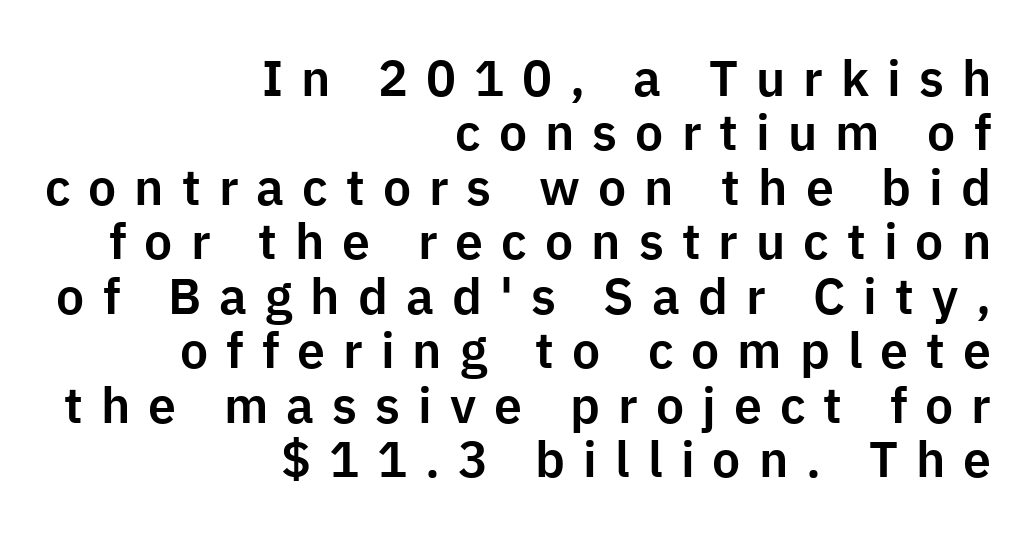
The image shows 50 px sans-serif type, upright; set right-aligned, tight line spacing (1.09x), unusually wide letter spacing (+0.36 em), not underlined; low stroke contrast and a medium x-height.
